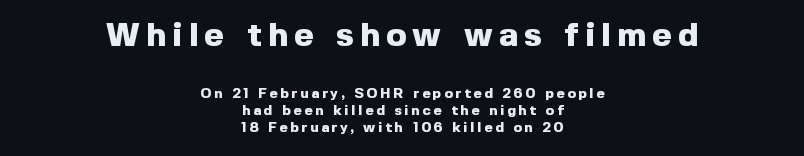
Q: Is the text bold? A: Yes.
Q: Is the text italic (slanted)? A: No, it is upright.
Q: Is the typeface a serif or a sans-serif typeface? A: Sans-serif.
Q: Is the text underlined? A: No.
Q: How is the paragraph aligned? A: Centered.
Q: Is the spacing between letters normal or unusually wide? A: Unusually wide.
Q: Which block of text is set in a larger size, the first (top) or the second (bottom)? A: The first (top) one.
Q: Width (condensed, normal, or wide)? A: Normal.
Q: x-height? A: Medium.
Q: Monospaced? A: No.
